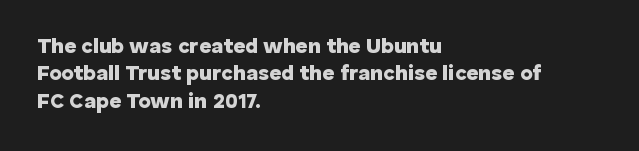
The rendering anchors every line to the left-hand side. This is the regular roman posture of the typeface. A normal amount of white space separates one row of letters from the next. The face used here is rendered with its standard letterfit. A clean baseline with only descenders dipping below it. The sample has been set heavy, in full bold.
